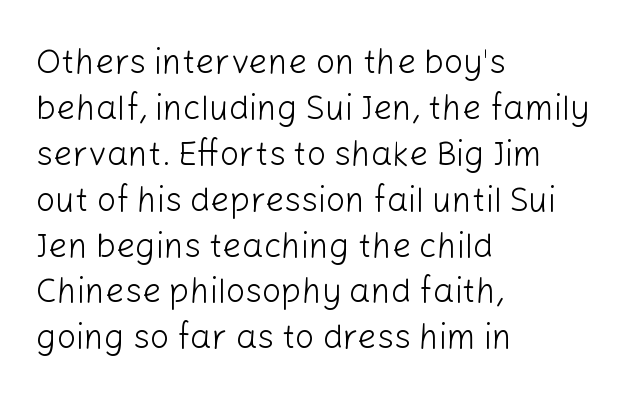
The image shows 34 px light sans-serif type, upright; set left-aligned, normal line spacing (1.35x), normal letter spacing, not underlined; low stroke contrast and a medium x-height.
